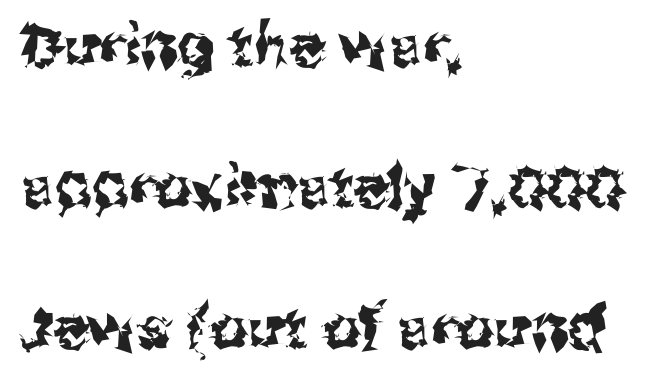
{"serif": "no", "italic": "no", "width": "normal", "stroke_contrast": "medium", "x_height": "medium", "monospaced": "no", "underline": "no", "align": "left", "line_spacing": "loose", "line_spacing_ratio": 2.39, "letter_spacing": "normal", "letter_spacing_em": 0.0, "glyph_px": 59}
